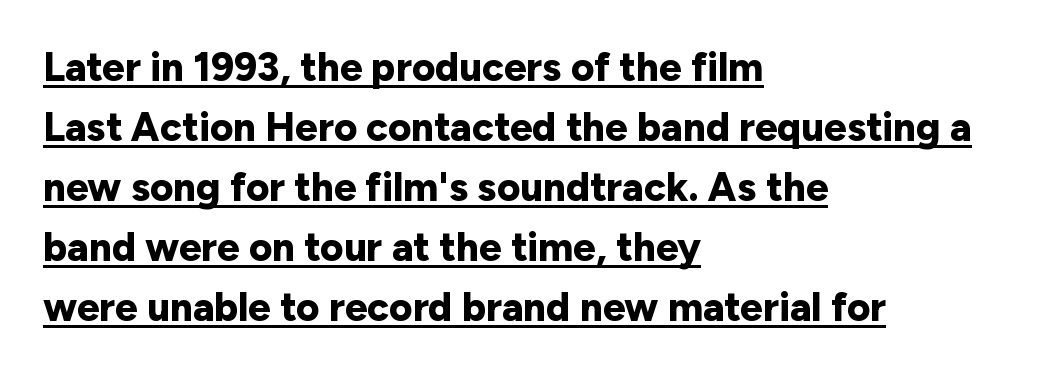
Q: Is the text bold? A: Yes.
Q: Is the text italic (slanted)? A: No, it is upright.
Q: Is the typeface a serif or a sans-serif typeface? A: Sans-serif.
Q: Is the text underlined? A: Yes.
Q: How is the paragraph aligned? A: Left-aligned.
Q: Is the spacing between letters normal or unusually wide? A: Normal.
Q: Is the spacing between lines tight, normal or loose? A: Normal.
Q: Width (condensed, normal, or wide)? A: Normal.
Q: Stroke contrast? A: Low.
Q: x-height? A: Medium.
Q: Monospaced? A: No.
